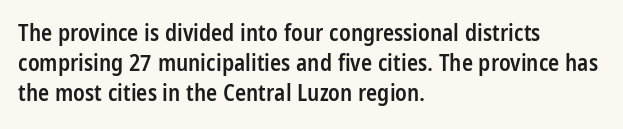
The image shows 23 px text type, upright; set left-aligned, normal line spacing (1.31x), normal letter spacing, not underlined.
